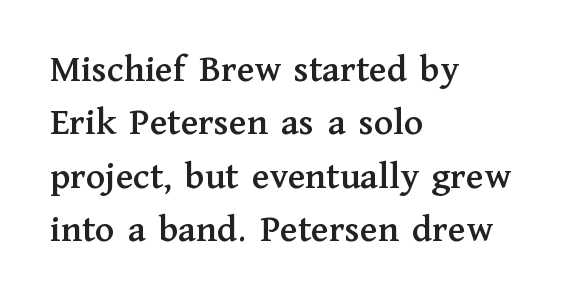
{"serif": "yes", "italic": "no", "width": "normal", "stroke_contrast": "medium", "x_height": "medium", "monospaced": "no", "underline": "no", "align": "left", "line_spacing": "normal", "line_spacing_ratio": 1.37, "letter_spacing": "normal", "letter_spacing_em": 0.0, "glyph_px": 39}
